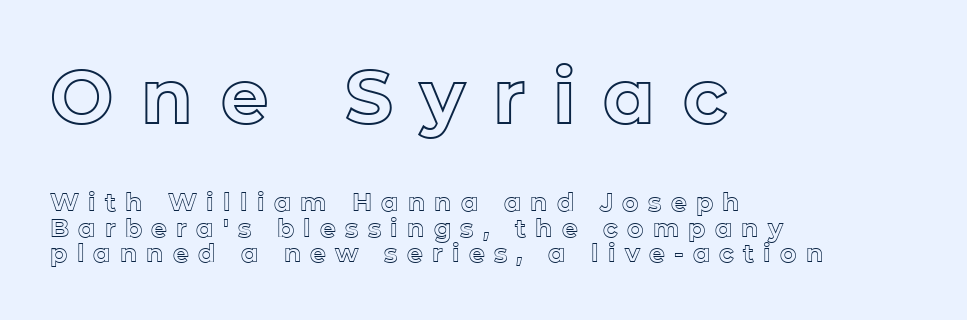
{"italic": "no", "width": "normal", "x_height": "medium", "monospaced": "no", "underline": "no", "align": "left", "line_spacing": "tight", "line_spacing_ratio": 1.02, "letter_spacing": "wide", "letter_spacing_em": 0.37, "larger_block": "first", "size_ratio": 3.0, "glyph_px": 75}
